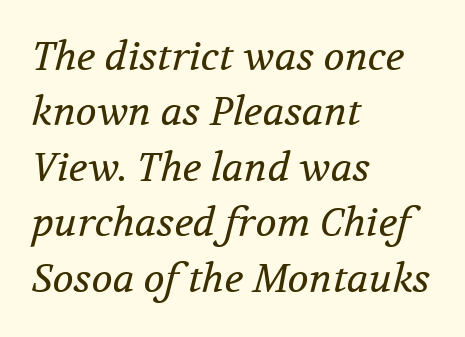
Q: Is the text bold? A: No.
Q: Is the text italic (slanted)? A: Yes, it leans right by about 12 degrees.
Q: Is the typeface a serif or a sans-serif typeface? A: Serif.
Q: Is the text underlined? A: No.
Q: How is the paragraph aligned? A: Left-aligned.
Q: Is the spacing between letters normal or unusually wide? A: Normal.
Q: Is the spacing between lines tight, normal or loose? A: Normal.
Q: Width (condensed, normal, or wide)? A: Normal.
Q: Stroke contrast? A: Medium.
Q: x-height? A: Medium.
Q: Monospaced? A: No.
